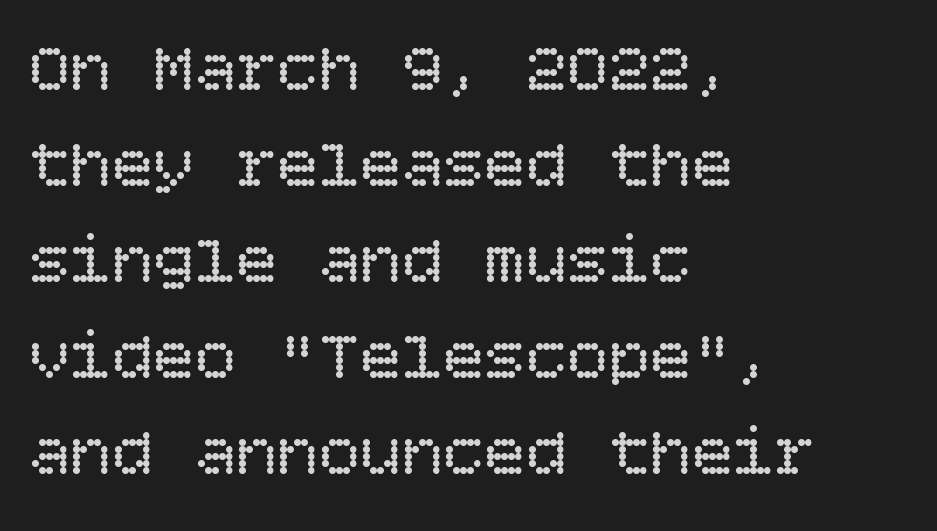
The image shows 69 px regular-weight type, upright; set left-aligned, normal line spacing (1.39x), normal letter spacing, not underlined; low stroke contrast and a large x-height.
